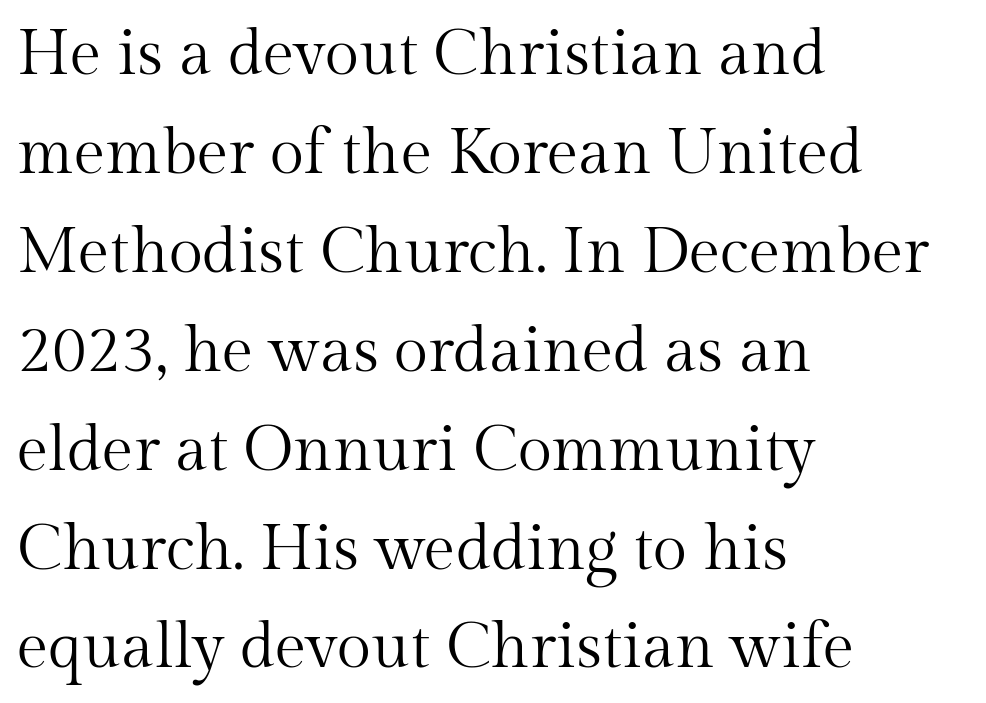
The image shows 63 px regular-weight serif type, upright; set left-aligned, normal line spacing (1.57x), normal letter spacing, not underlined; medium stroke contrast and a medium x-height.
